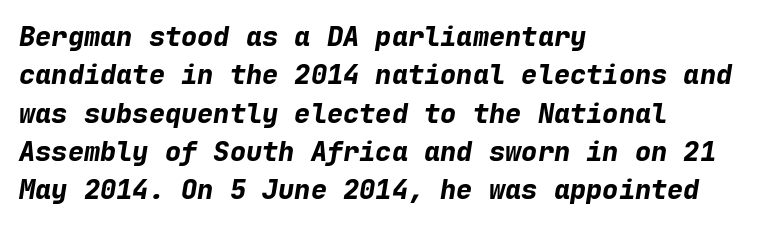
Honestly, the row spacing looks completely unremarkable. Alignment: flush left. Set as a true bold cut, around the 700 mark. The words here are not underlined.
